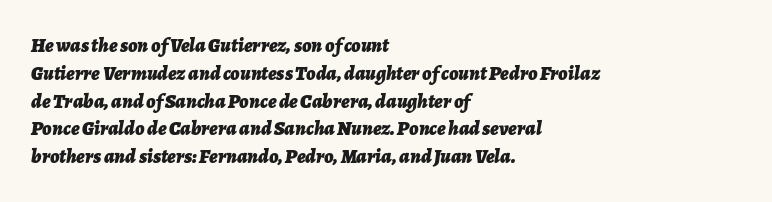
{"italic": "yes", "lean": "right", "slant_degrees": 7, "bold": "yes", "underline": "no", "align": "left", "line_spacing": "normal", "line_spacing_ratio": 1.39, "letter_spacing": "normal", "letter_spacing_em": 0.0, "glyph_px": 20}
